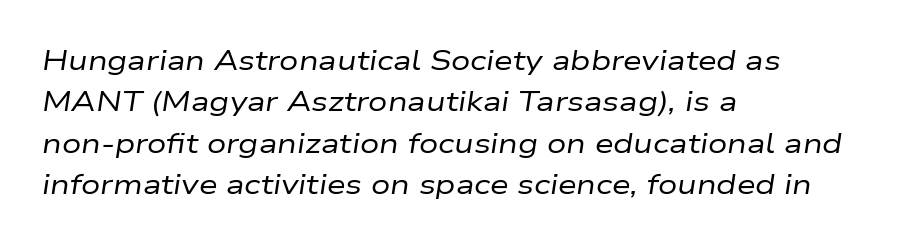
{"italic": "yes", "lean": "right", "slant_degrees": 9, "bold": "no", "underline": "no", "align": "left", "line_spacing": "normal", "line_spacing_ratio": 1.53, "letter_spacing": "normal", "letter_spacing_em": 0.0, "glyph_px": 27}
